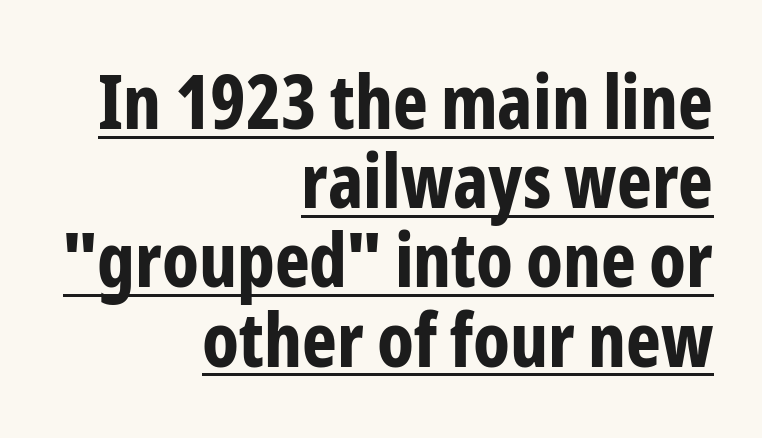
{"serif": "no", "italic": "no", "bold": "yes", "weight": "bold", "width": "condensed", "stroke_contrast": "low", "x_height": "medium", "monospaced": "no", "underline": "yes", "align": "right", "line_spacing": "tight", "line_spacing_ratio": 1.07, "letter_spacing": "normal", "letter_spacing_em": 0.0, "glyph_px": 74}
